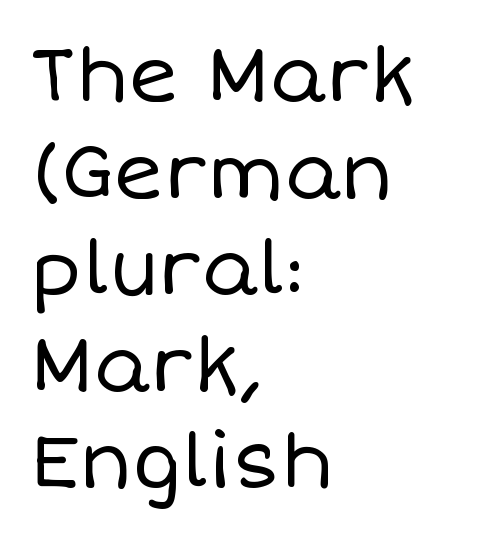
{"italic": "no", "bold": "no", "weight": "regular", "width": "normal", "stroke_contrast": "low", "x_height": "large", "monospaced": "no", "underline": "no", "align": "left", "line_spacing": "normal", "line_spacing_ratio": 1.27, "letter_spacing": "normal", "letter_spacing_em": 0.0, "glyph_px": 76}
